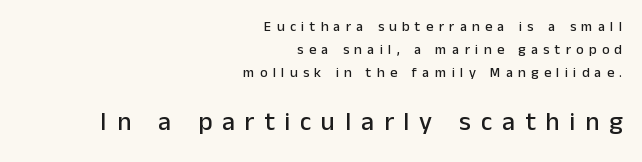
{"italic": "no", "underline": "no", "align": "right", "line_spacing": "normal", "line_spacing_ratio": 1.64, "letter_spacing": "wide", "letter_spacing_em": 0.38, "larger_block": "second", "size_ratio": 1.86, "glyph_px": 26}
